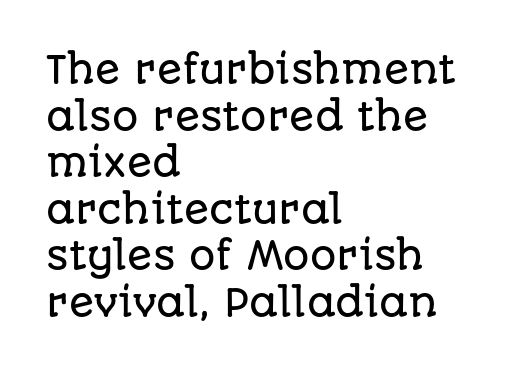
{"serif": "no", "italic": "no", "width": "normal", "stroke_contrast": "low", "x_height": "large", "monospaced": "no", "underline": "no", "align": "left", "line_spacing": "normal", "line_spacing_ratio": 1.26, "letter_spacing": "normal", "letter_spacing_em": 0.0, "glyph_px": 37}
